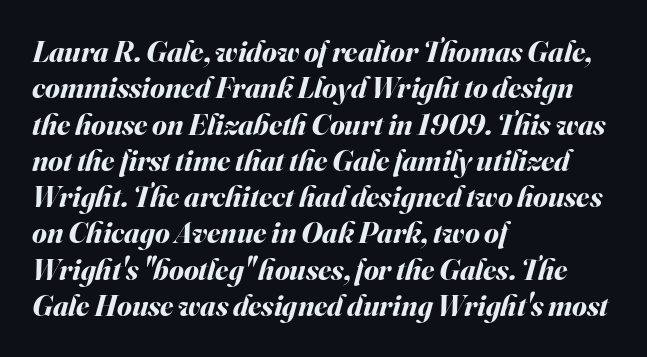
These words are printed bold, with thick strokes throughout. Every row of glyphs begins at an identical x-position on the left. No extra tracking has been applied to these lines. It's the slanting kind of type. Looks like regular typesetting: each glyph gets only the width it needs. Nobody drew a line under any word here.
